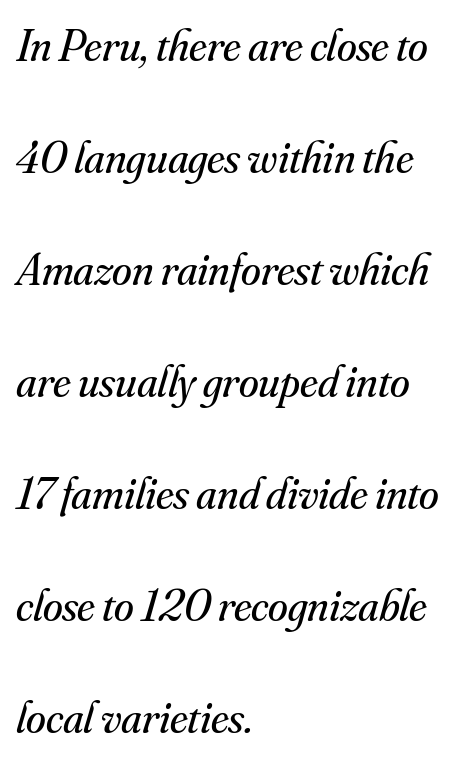
The image shows 45 px regular-weight serif type, italic (leaning right); set left-aligned, loose line spacing (2.49x), normal letter spacing, not underlined; medium stroke contrast and a small x-height.
